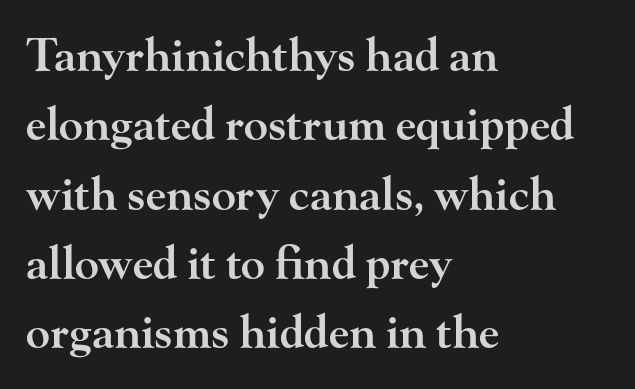
{"serif": "yes", "italic": "no", "bold": "semi", "weight": "semibold", "width": "wide", "stroke_contrast": "high", "x_height": "small", "monospaced": "no", "underline": "no", "align": "left", "line_spacing": "normal", "line_spacing_ratio": 1.54, "letter_spacing": "normal", "letter_spacing_em": 0.0, "glyph_px": 45}
